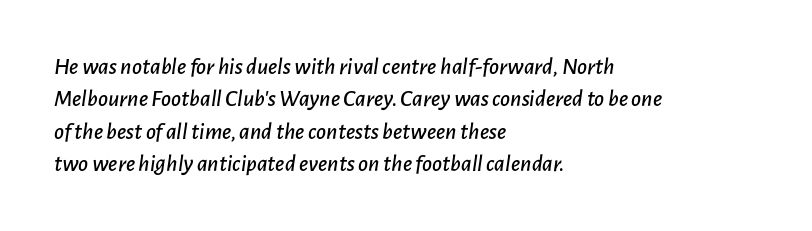
{"italic": "yes", "lean": "right", "slant_degrees": 7, "underline": "no", "align": "left", "line_spacing": "normal", "line_spacing_ratio": 1.35, "letter_spacing": "normal", "letter_spacing_em": 0.0, "glyph_px": 24}
